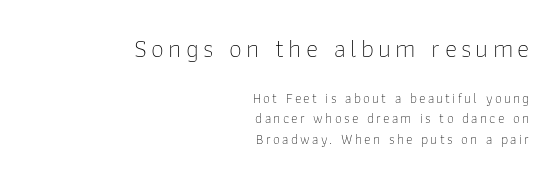
{"italic": "no", "bold": "no", "underline": "no", "align": "right", "line_spacing": "normal", "line_spacing_ratio": 1.46, "larger_block": "first", "size_ratio": 1.86, "glyph_px": 26}
